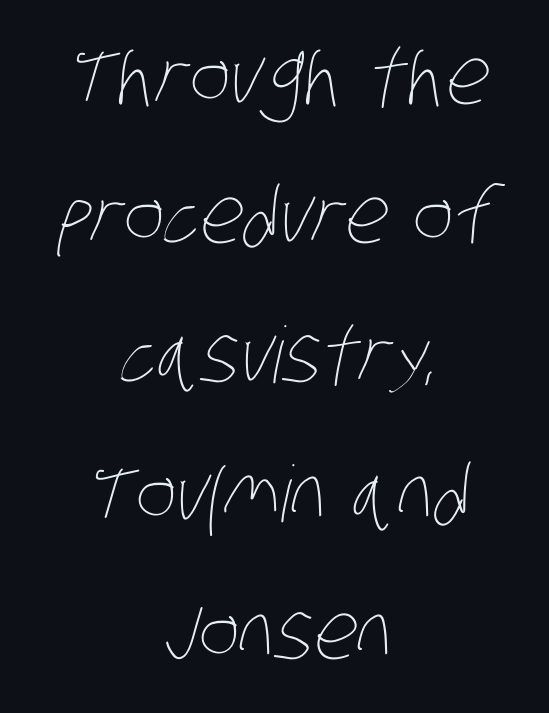
The paragraph has two soft edges and a firm central axis. Bare-footed words on every line. Weight: regular or lighter. Look at the tracking — it's just the regular setting, nothing added. The letters advance in unequal steps, a hallmark of proportional type.
